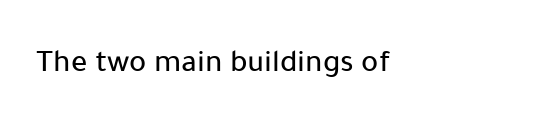
The image shows 32 px sans-serif type, upright; set normal letter spacing, not underlined; low stroke contrast and a medium x-height.
